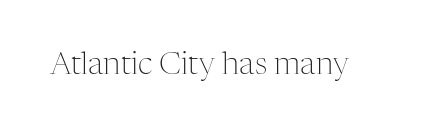
The image shows 31 px light serif type, upright; set normal letter spacing, not underlined; medium stroke contrast and a medium x-height.
